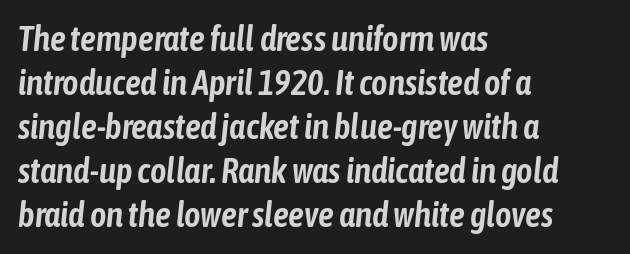
Caption: multi-line text, flush left, ragged right. What stands out about the letter spacing? Nothing — it is the standard amount. This sample has the flowing, uneven cadence of proportional lettering. Slant detected: the letters are inclined.
